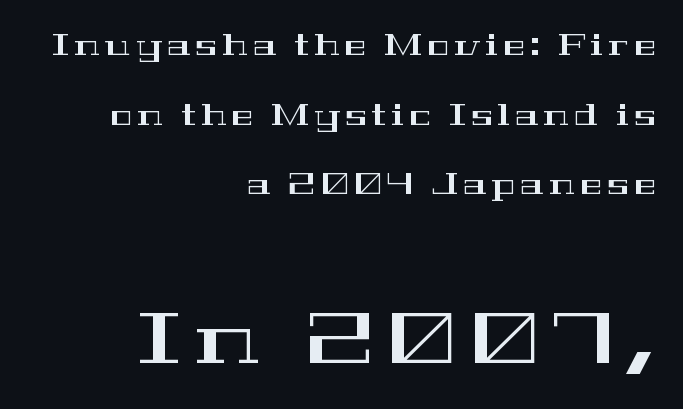
Q: Is the text italic (slanted)? A: No, it is upright.
Q: Is the typeface a serif or a sans-serif typeface? A: Serif.
Q: Is the text underlined? A: No.
Q: How is the paragraph aligned? A: Right-aligned.
Q: Is the spacing between lines tight, normal or loose? A: Loose.
Q: Which block of text is set in a larger size, the first (top) or the second (bottom)? A: The second (bottom) one.
Q: Width (condensed, normal, or wide)? A: Wide.
Q: Stroke contrast? A: High.
Q: x-height? A: Medium.
Q: Monospaced? A: No.
